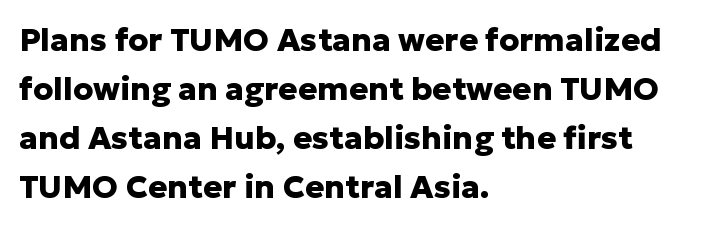
Q: Is the text bold? A: Yes.
Q: Is the text italic (slanted)? A: No, it is upright.
Q: Is the typeface a serif or a sans-serif typeface? A: Sans-serif.
Q: Is the text underlined? A: No.
Q: How is the paragraph aligned? A: Left-aligned.
Q: Is the spacing between letters normal or unusually wide? A: Normal.
Q: Is the spacing between lines tight, normal or loose? A: Normal.
Q: Width (condensed, normal, or wide)? A: Normal.
Q: Stroke contrast? A: Low.
Q: x-height? A: Medium.
Q: Monospaced? A: No.
